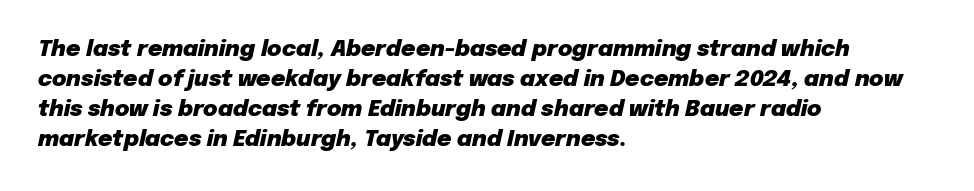
The image shows 22 px bold type, italic (leaning right); set left-aligned, normal line spacing (1.37x), normal letter spacing, not underlined.
